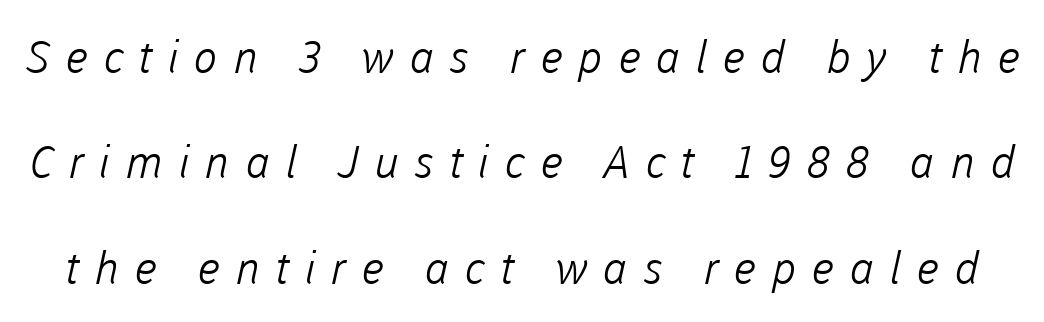
Grotesque or geometric, the face here clearly has no serifs. Proportional: the letters do not fall into vertical columns. Words appear elongated and porous because spacing is wide. A light-to-regular cut is what we see here.
